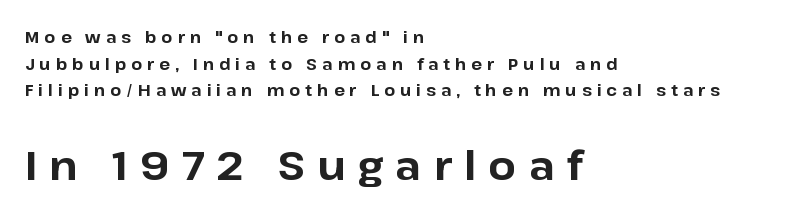
Q: Is the text bold? A: Yes.
Q: Is the text italic (slanted)? A: No, it is upright.
Q: Is the typeface a serif or a sans-serif typeface? A: Sans-serif.
Q: Is the text underlined? A: No.
Q: How is the paragraph aligned? A: Left-aligned.
Q: Is the spacing between letters normal or unusually wide? A: Unusually wide.
Q: Is the spacing between lines tight, normal or loose? A: Normal.
Q: Which block of text is set in a larger size, the first (top) or the second (bottom)? A: The second (bottom) one.
Q: Width (condensed, normal, or wide)? A: Normal.
Q: Stroke contrast? A: Low.
Q: x-height? A: Medium.
Q: Monospaced? A: No.
